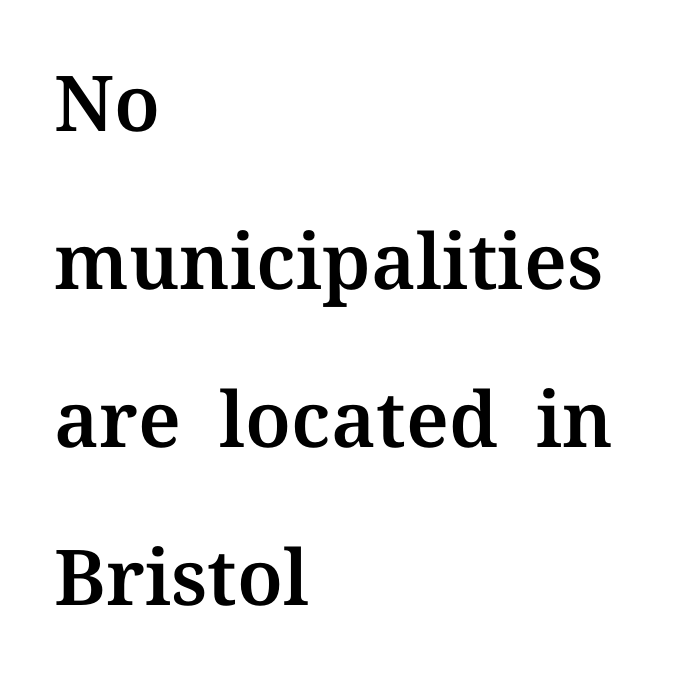
{"serif": "yes", "italic": "no", "width": "normal", "stroke_contrast": "medium", "x_height": "medium", "monospaced": "no", "underline": "no", "align": "left", "line_spacing": "loose", "line_spacing_ratio": 2.05, "letter_spacing": "normal", "letter_spacing_em": 0.0, "glyph_px": 77}
